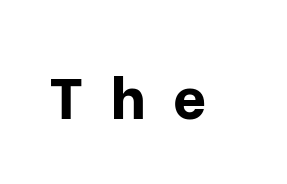
Q: Is the text bold? A: Yes.
Q: Is the text italic (slanted)? A: No, it is upright.
Q: Is the typeface a serif or a sans-serif typeface? A: Sans-serif.
Q: Is the text underlined? A: No.
Q: Is the spacing between letters normal or unusually wide? A: Unusually wide.
Q: Width (condensed, normal, or wide)? A: Normal.
Q: Stroke contrast? A: Low.
Q: x-height? A: Medium.
Q: Monospaced? A: No.
